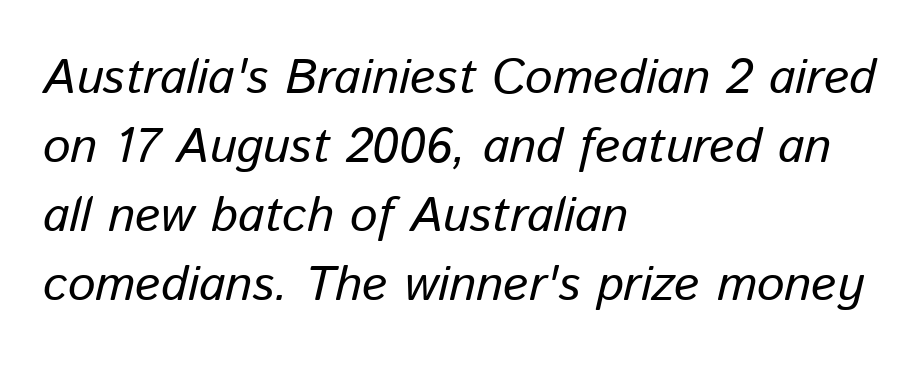
Q: Is the text italic (slanted)? A: Yes, it leans right by about 13 degrees.
Q: Is the text underlined? A: No.
Q: How is the paragraph aligned? A: Left-aligned.
Q: Is the spacing between letters normal or unusually wide? A: Normal.
Q: Is the spacing between lines tight, normal or loose? A: Normal.
Q: Width (condensed, normal, or wide)? A: Normal.
Q: Stroke contrast? A: Low.
Q: x-height? A: Medium.
Q: Monospaced? A: No.
